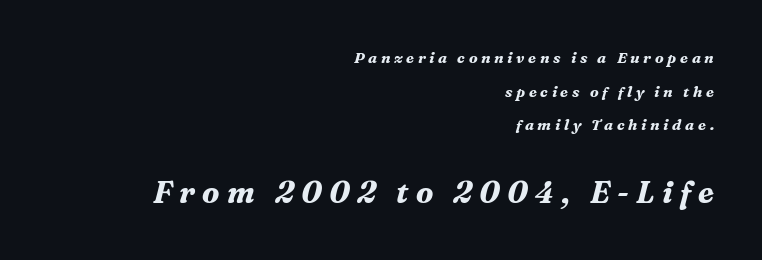
The image shows 30 px bold serif type, italic (leaning right); set right-aligned, loose line spacing (2.25x), unusually wide letter spacing (+0.24 em), not underlined; the second (bottom) block is 2.0x larger; medium stroke contrast and a medium x-height.
